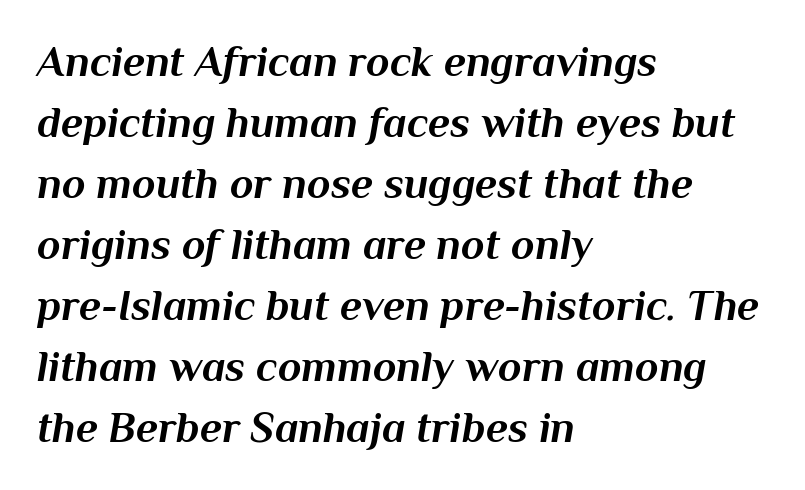
{"italic": "yes", "lean": "right", "slant_degrees": 10, "bold": "yes", "weight": "bold", "width": "normal", "stroke_contrast": "medium", "x_height": "medium", "monospaced": "no", "underline": "no", "align": "left", "line_spacing": "normal", "line_spacing_ratio": 1.42, "letter_spacing": "normal", "letter_spacing_em": 0.0, "glyph_px": 43}
